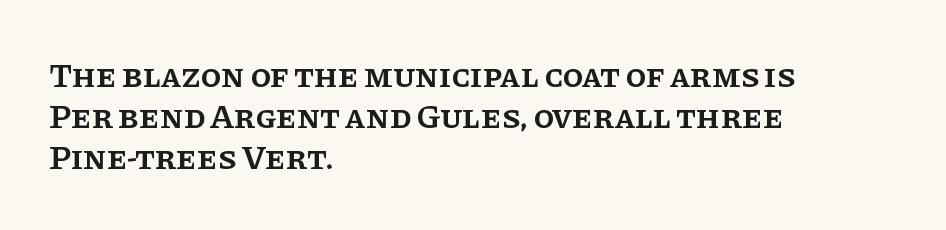
Q: Is the text bold? A: Semi-bold.
Q: Is the text italic (slanted)? A: No, it is upright.
Q: Is the typeface a serif or a sans-serif typeface? A: Serif.
Q: Is the text underlined? A: No.
Q: How is the paragraph aligned? A: Left-aligned.
Q: Is the spacing between letters normal or unusually wide? A: Normal.
Q: Width (condensed, normal, or wide)? A: Normal.
Q: Stroke contrast? A: Low.
Q: x-height? A: Large.
Q: Monospaced? A: No.
